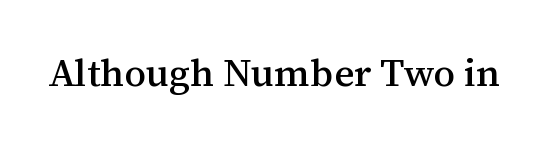
The image shows 39 px serif type, upright; set normal letter spacing, not underlined; medium stroke contrast and a medium x-height.
